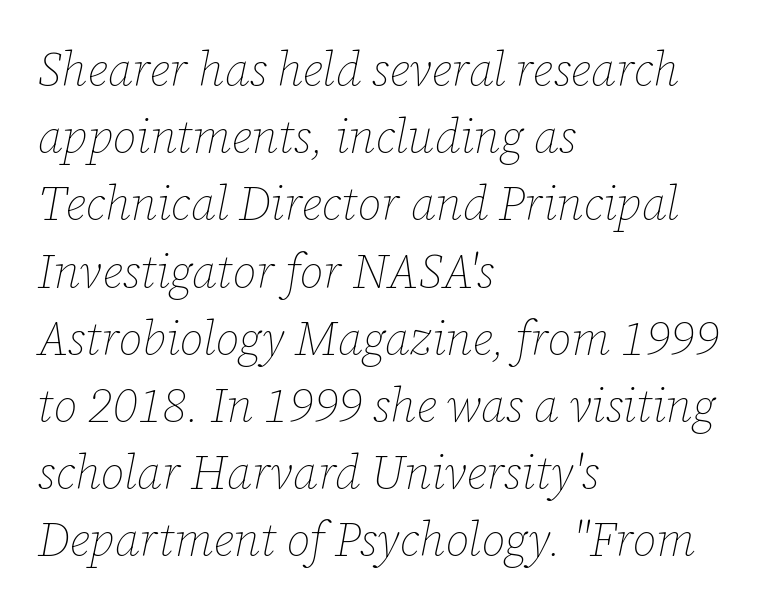
The text carries the slant typical of an italic or oblique font. Stems here are at most as thick as an everyday book face. There is no visible air inserted between adjacent glyphs. Glance below the letters and you will spot only blank space. Line beginnings align vertically; line endings do not.
